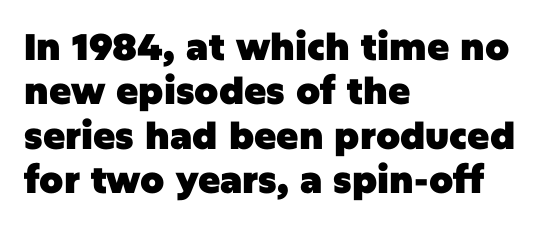
{"serif": "no", "italic": "no", "bold": "yes", "weight": "heavy", "width": "normal", "stroke_contrast": "low", "x_height": "large", "monospaced": "no", "underline": "no", "align": "left", "line_spacing_ratio": 1.2, "letter_spacing": "normal", "letter_spacing_em": 0.0, "glyph_px": 37}
